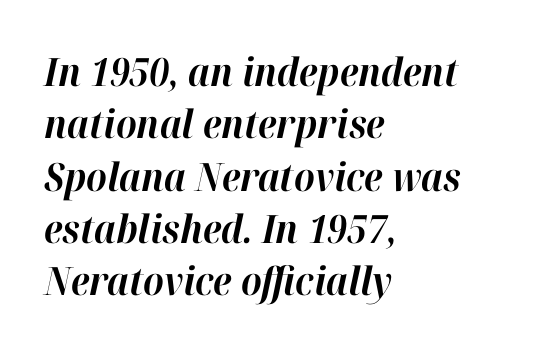
The image shows 39 px bold type, italic (leaning right); set left-aligned, normal line spacing (1.34x), normal letter spacing, not underlined; high stroke contrast and a medium x-height.
